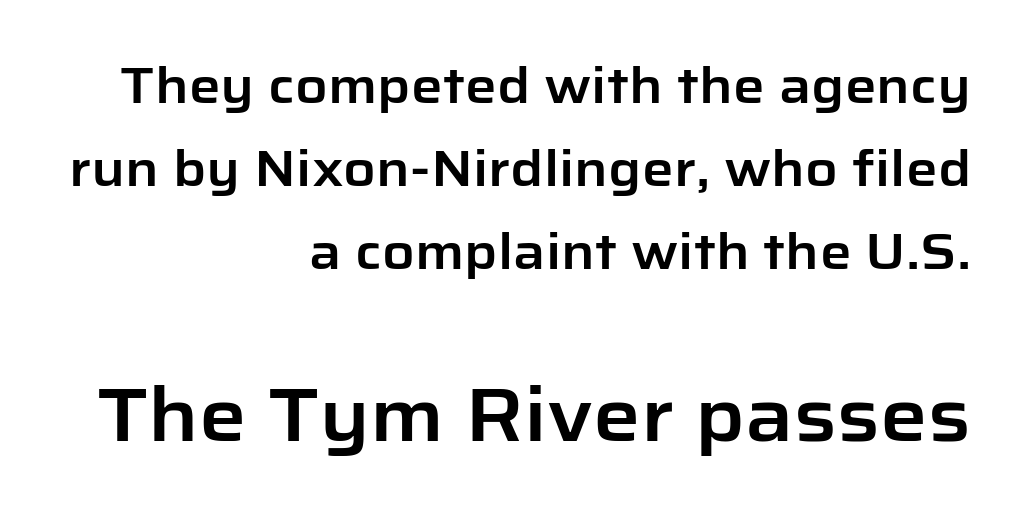
Casual observation: everything's shoved over to the right. Unmarked baselines from the first word to the last. Are there feet on the stems? There aren't — it's a sans. The line-height multiplier appears to be the usual default. The type is set solid horizontally, with unmodified tracking.
